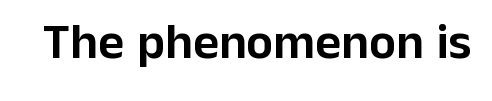
The image shows 50 px sans-serif type, upright; set normal letter spacing, not underlined; low stroke contrast and a medium x-height.
